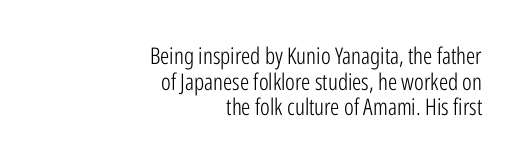
{"italic": "no", "bold": "no", "underline": "no", "align": "right", "line_spacing": "tight", "line_spacing_ratio": 1.11, "letter_spacing": "normal", "letter_spacing_em": 0.0, "glyph_px": 23}
